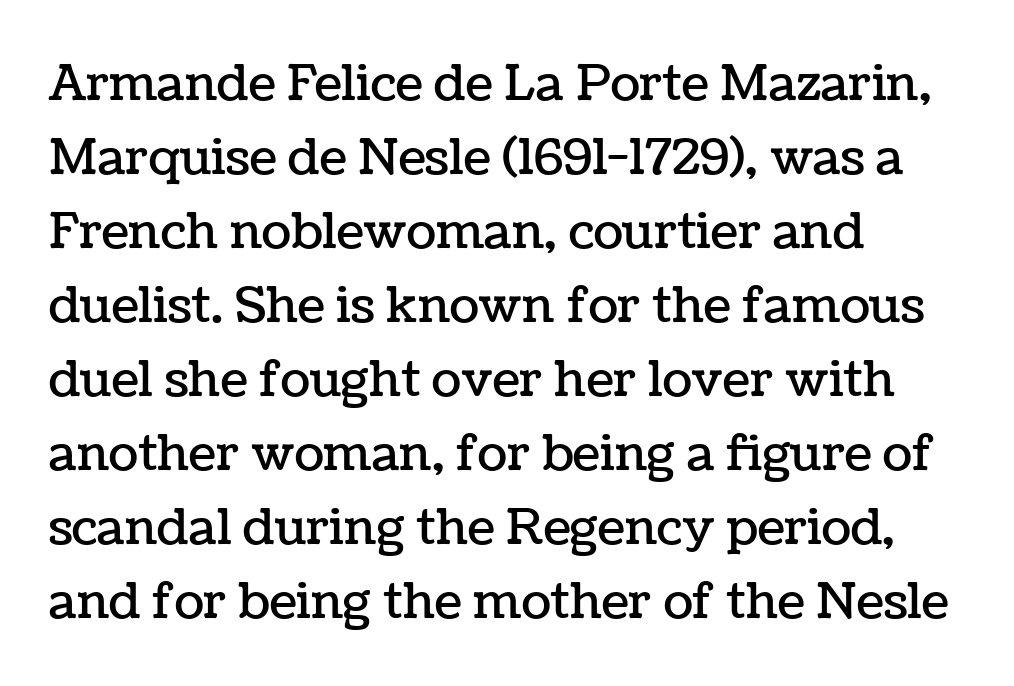
Q: Is the text italic (slanted)? A: No, it is upright.
Q: Is the text underlined? A: No.
Q: How is the paragraph aligned? A: Left-aligned.
Q: Is the spacing between letters normal or unusually wide? A: Normal.
Q: Is the spacing between lines tight, normal or loose? A: Normal.
Q: Width (condensed, normal, or wide)? A: Normal.
Q: Stroke contrast? A: Low.
Q: x-height? A: Medium.
Q: Monospaced? A: No.
